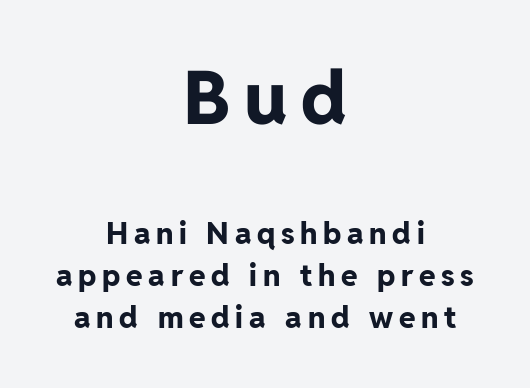
Q: Is the text bold? A: Yes.
Q: Is the text italic (slanted)? A: No, it is upright.
Q: Is the typeface a serif or a sans-serif typeface? A: Sans-serif.
Q: Is the text underlined? A: No.
Q: How is the paragraph aligned? A: Centered.
Q: Is the spacing between lines tight, normal or loose? A: Normal.
Q: Which block of text is set in a larger size, the first (top) or the second (bottom)? A: The first (top) one.
Q: Width (condensed, normal, or wide)? A: Normal.
Q: Stroke contrast? A: Low.
Q: x-height? A: Medium.
Q: Monospaced? A: No.
